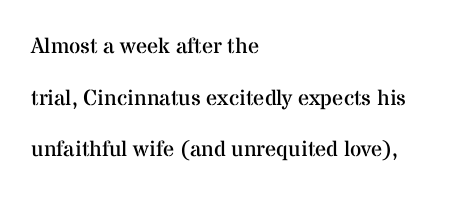
The image shows 22 px text type, upright; set left-aligned, loose line spacing (2.35x), normal letter spacing, not underlined.
